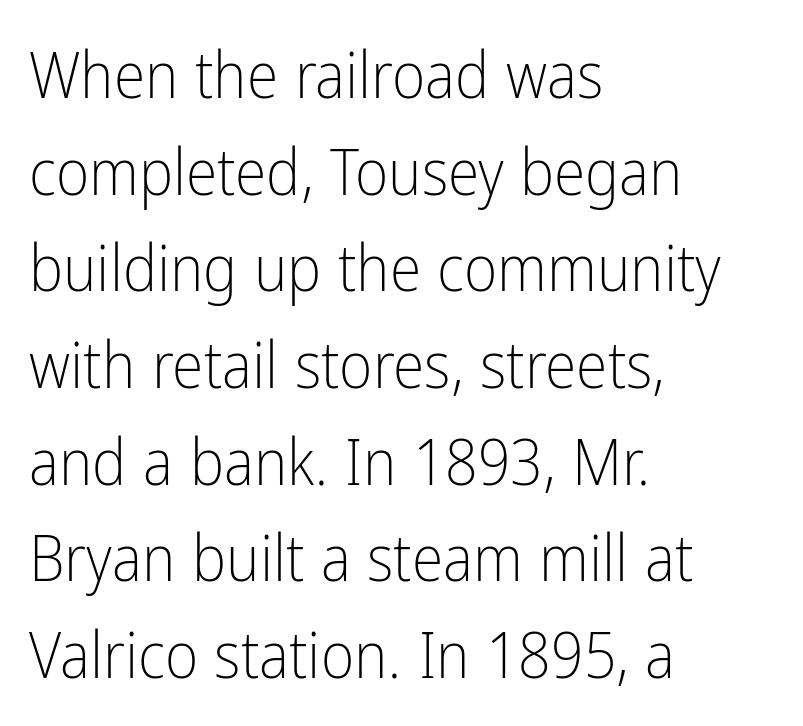
The image shows 64 px light, condensed sans-serif type, upright; set left-aligned, normal line spacing (1.51x), normal letter spacing, not underlined; low stroke contrast and a medium x-height.
